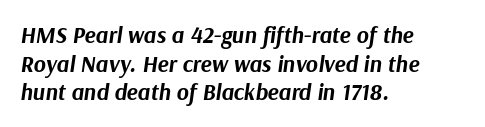
Q: Is the text bold? A: Yes.
Q: Is the text italic (slanted)? A: Yes, it leans right by about 9 degrees.
Q: Is the text underlined? A: No.
Q: How is the paragraph aligned? A: Left-aligned.
Q: Is the spacing between letters normal or unusually wide? A: Normal.
